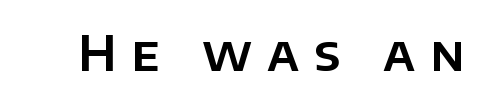
Q: Is the text italic (slanted)? A: No, it is upright.
Q: Is the typeface a serif or a sans-serif typeface? A: Sans-serif.
Q: Is the text underlined? A: No.
Q: Is the spacing between letters normal or unusually wide? A: Unusually wide.
Q: Width (condensed, normal, or wide)? A: Normal.
Q: Stroke contrast? A: Low.
Q: x-height? A: Large.
Q: Monospaced? A: No.
